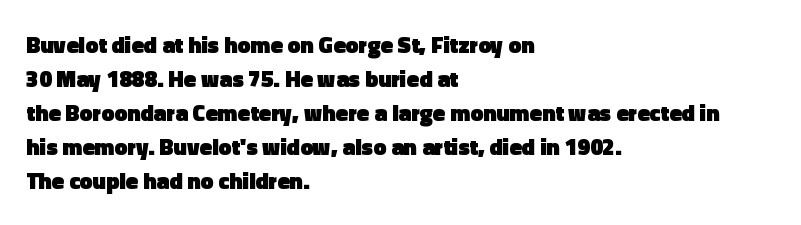
The strip under each line holds only bare page. How are the letters spaced? Ordinarily, with no added tracking. Line spacing here is normal. This rendering uses left alignment, leaving the right contour irregular. When letters stand straight like this, we call the style roman or upright. The rendering uses a bold face; every stroke is thick and dark.
